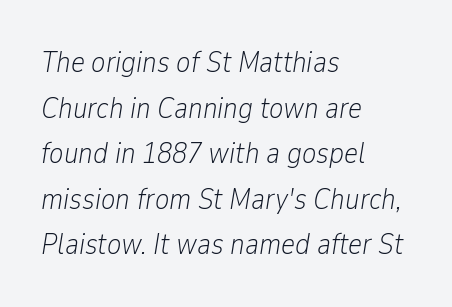
Q: Is the text bold? A: No.
Q: Is the text italic (slanted)? A: Yes, it leans right by about 9 degrees.
Q: Is the text underlined? A: No.
Q: How is the paragraph aligned? A: Left-aligned.
Q: Is the spacing between letters normal or unusually wide? A: Normal.
Q: Is the spacing between lines tight, normal or loose? A: Normal.
Q: Width (condensed, normal, or wide)? A: Condensed.
Q: Stroke contrast? A: Low.
Q: x-height? A: Medium.
Q: Monospaced? A: No.
